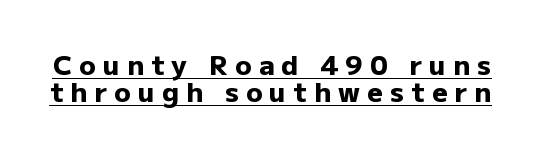
What's the leading like? Squeezed, with rows nearly overlapping. Words appear elongated and porous because spacing is wide. Stroke thickness is high; the sample reads as a true bold. The axis of the letterforms is exactly vertical. The rendered words wear a rule along their underside.
